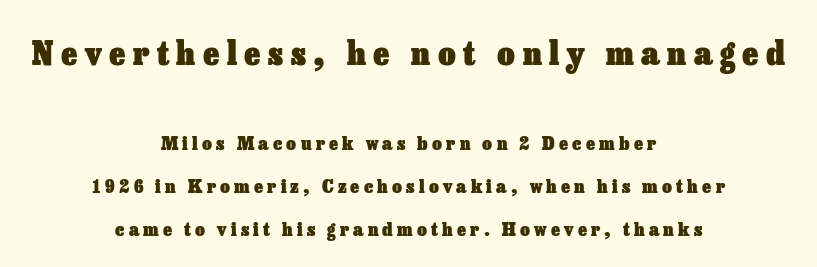
{"italic": "no", "bold": "yes", "weight": "heavy", "width": "normal", "stroke_contrast": "low", "x_height": "medium", "monospaced": "no", "underline": "no", "align": "center", "line_spacing": "loose", "line_spacing_ratio": 2.26, "letter_spacing": "wide", "letter_spacing_em": 0.22, "larger_block": "first", "size_ratio": 1.79, "glyph_px": 34}
